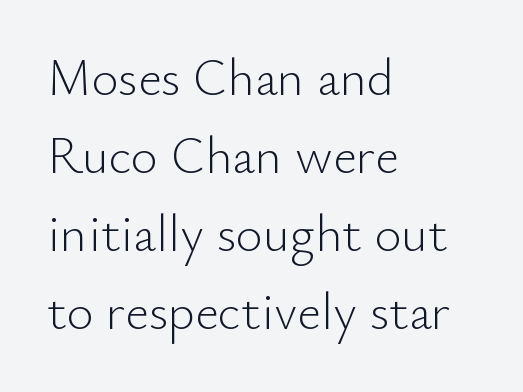
The image shows 52 px light sans-serif type, upright; set left-aligned, normal line spacing (1.5x), normal letter spacing, not underlined; low stroke contrast and a small x-height.
